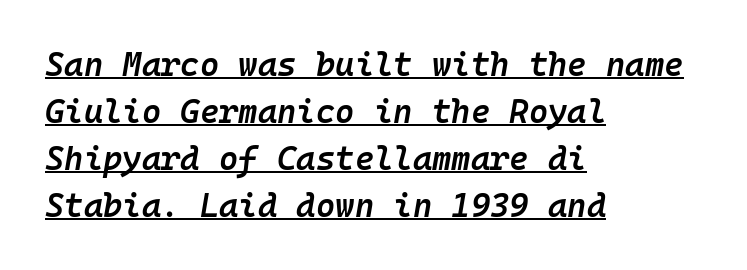
The image shows 33 px semibold type, italic (leaning right), monospaced; set left-aligned, normal line spacing (1.42x), normal letter spacing, underlined; low stroke contrast and a medium x-height.
